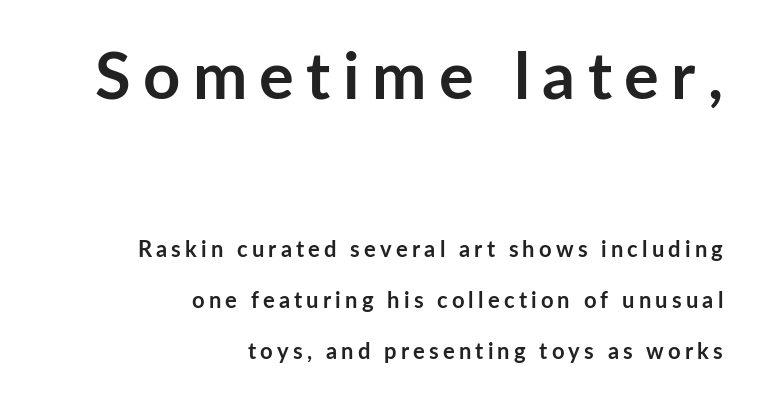
Two sizes are in play, and the larger belongs to the first block. These lines stack with their right ends in a neat column. Typographically, this falls in the sans-serif category. Style check: upright.
